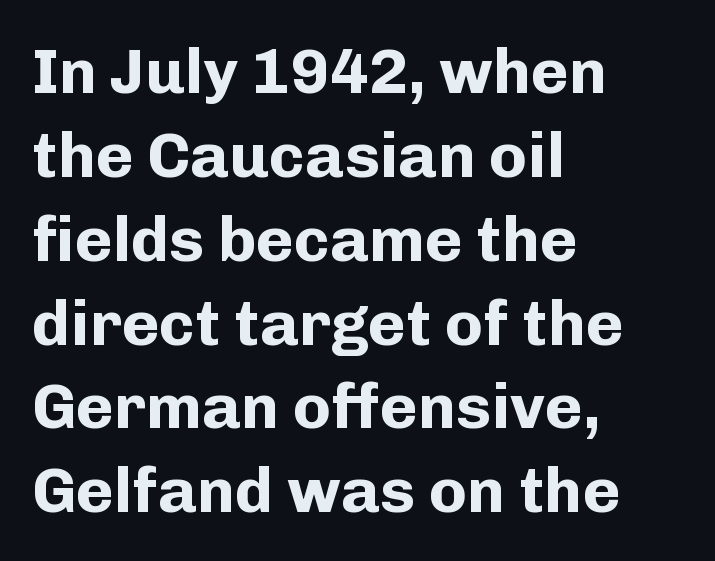
The image shows 64 px bold sans-serif type, upright; set left-aligned, normal line spacing (1.31x), normal letter spacing, not underlined; low stroke contrast and a medium x-height.
